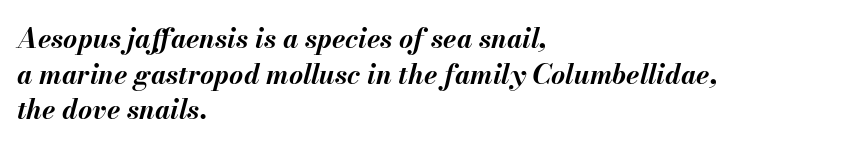
As a designer I'd log this as weight 700, bold. In terms of leading, this rendering sits right in the middle. The rendering anchors every line to the left-hand side. Honestly, the letter spacing is just normal — you wouldn't notice it. The face used here has a pronounced slope to its letters. Bare-footed words on every line.
